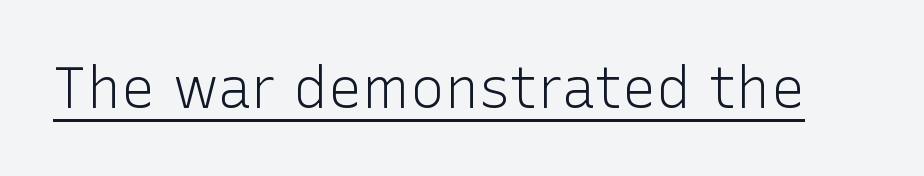
The image shows 57 px light sans-serif type, upright; set normal letter spacing, underlined; low stroke contrast and a medium x-height.
